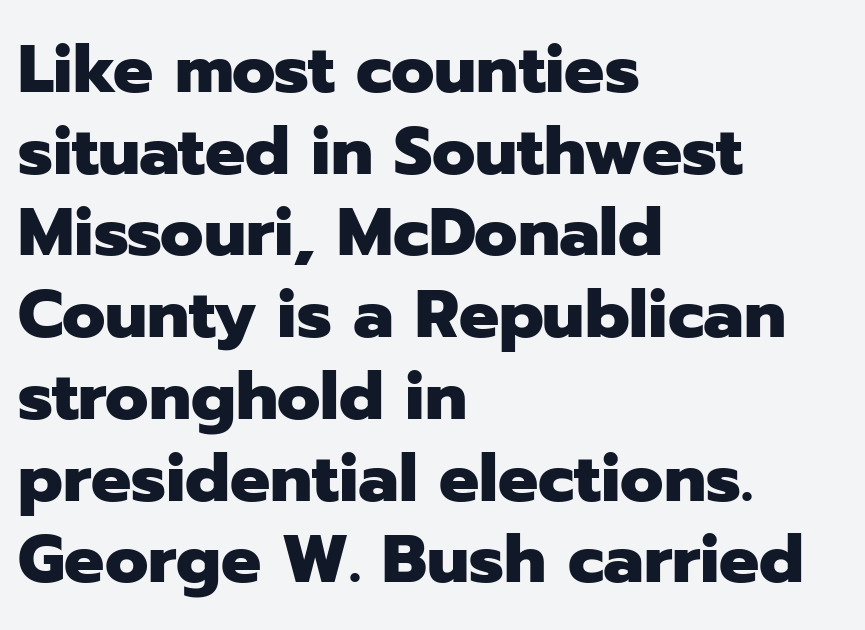
{"serif": "no", "italic": "no", "bold": "yes", "weight": "heavy", "width": "normal", "stroke_contrast": "low", "x_height": "medium", "monospaced": "no", "underline": "no", "align": "left", "line_spacing_ratio": 1.22, "letter_spacing": "normal", "letter_spacing_em": 0.0, "glyph_px": 67}
